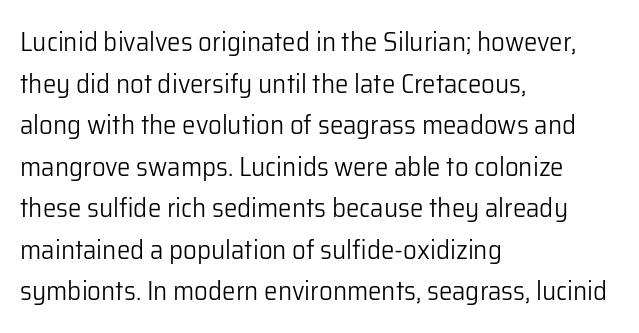
Q: Is the text bold? A: No.
Q: Is the text italic (slanted)? A: No, it is upright.
Q: Is the text underlined? A: No.
Q: How is the paragraph aligned? A: Left-aligned.
Q: Is the spacing between letters normal or unusually wide? A: Normal.
Q: Is the spacing between lines tight, normal or loose? A: Normal.
